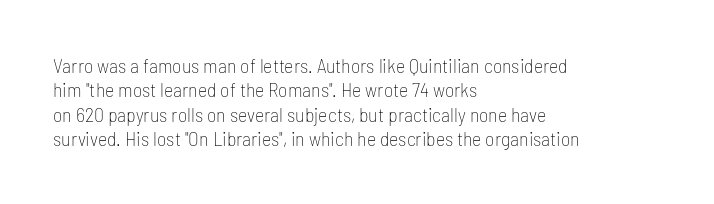
The image shows 20 px text type, upright; set left-aligned, line spacing 1.22x, normal letter spacing, not underlined.
